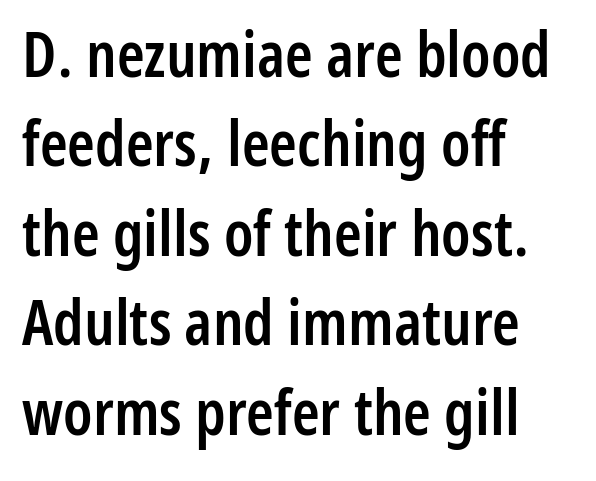
{"serif": "no", "italic": "no", "bold": "semi", "weight": "semibold", "width": "condensed", "stroke_contrast": "low", "x_height": "medium", "monospaced": "no", "underline": "no", "align": "left", "line_spacing": "normal", "line_spacing_ratio": 1.42, "letter_spacing": "normal", "letter_spacing_em": 0.0, "glyph_px": 63}
